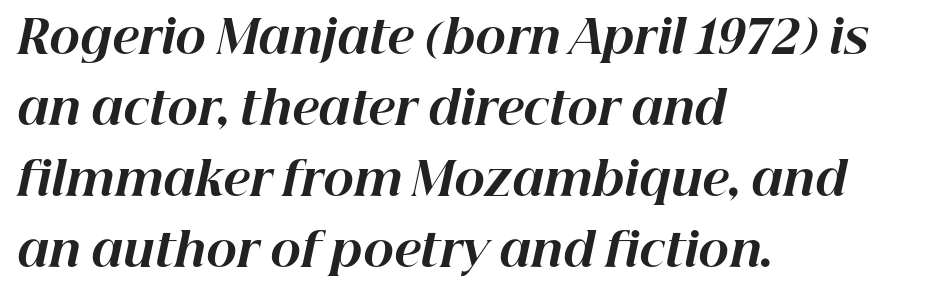
Notice how the passage keeps a crisp vertical edge on the left only. Look at the tracking — it's just the regular setting, nothing added. Emphasis by weight is at full strength: bold. Spacing verdict: proportional, widths tailored to each character. Quick note: interline space is typical. You can tell it's italic because the verticals aren't actually vertical.
